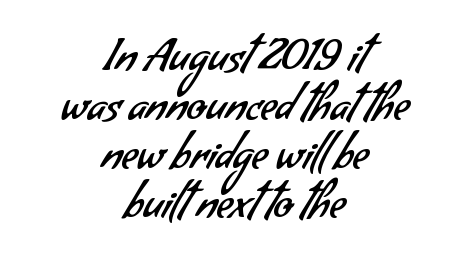
The image shows 44 px regular-weight sans-serif type; set centered, tight line spacing (1.11x), normal letter spacing, not underlined; low stroke contrast and a small x-height.
